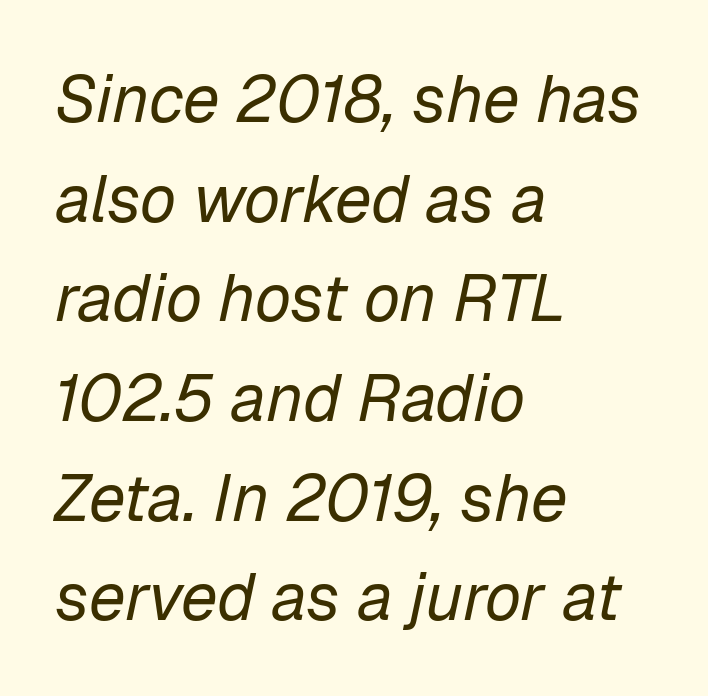
The image shows 66 px regular-weight type, italic (leaning right); set left-aligned, normal line spacing (1.51x), normal letter spacing, not underlined; low stroke contrast and a medium x-height.
